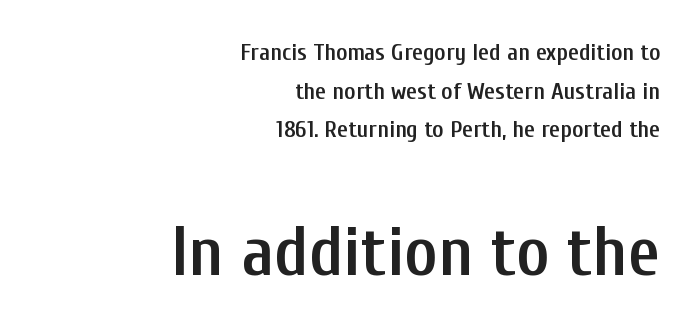
Check the space under the baseline: it is left empty. When letters stand straight like this, we call the style roman or upright. Between one letter and the next there's only the usual sliver of space. Every row of glyphs terminates at an identical x-position on the right.
